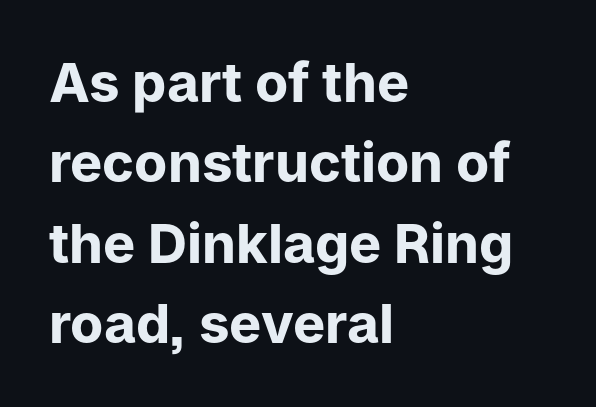
{"serif": "no", "italic": "no", "bold": "yes", "weight": "bold", "width": "normal", "stroke_contrast": "low", "x_height": "medium", "monospaced": "no", "underline": "no", "align": "left", "line_spacing": "normal", "line_spacing_ratio": 1.49, "letter_spacing": "normal", "letter_spacing_em": 0.0, "glyph_px": 54}
